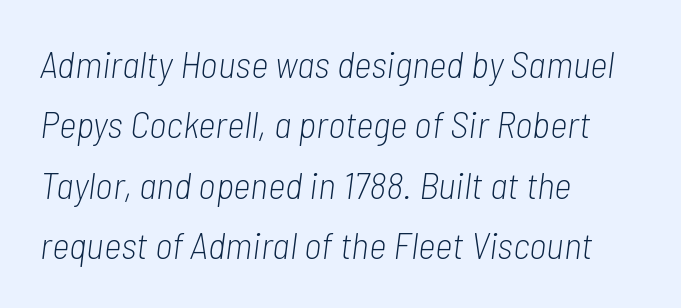
The image shows 38 px light, condensed type, italic (leaning right); set left-aligned, normal line spacing (1.59x), normal letter spacing, not underlined; low stroke contrast and a medium x-height.
